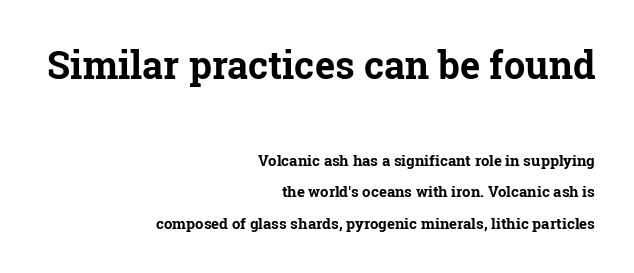
In terms of letterform style, serifs are clearly present. Is there much room between lines? Yes — plenty of vertical air separates them. The letters advance in unequal steps, a hallmark of proportional type. Compared with a flush-left layout, this one pins lines to the opposite, right side.
